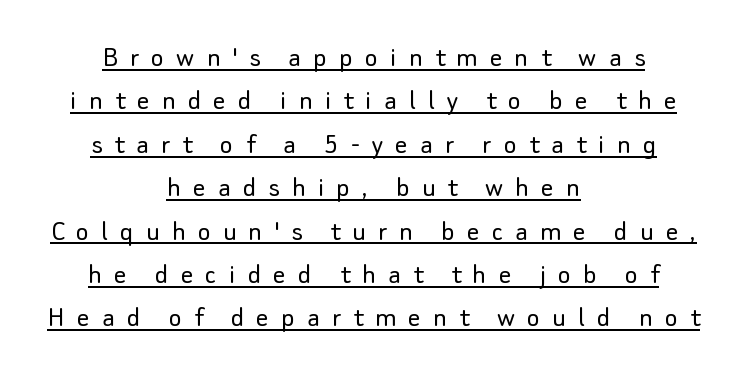
Q: Is the text bold? A: No.
Q: Is the text italic (slanted)? A: No, it is upright.
Q: Is the typeface a serif or a sans-serif typeface? A: Sans-serif.
Q: Is the text underlined? A: Yes.
Q: How is the paragraph aligned? A: Centered.
Q: Is the spacing between letters normal or unusually wide? A: Unusually wide.
Q: Is the spacing between lines tight, normal or loose? A: Normal.
Q: Width (condensed, normal, or wide)? A: Normal.
Q: Stroke contrast? A: Low.
Q: x-height? A: Small.
Q: Monospaced? A: No.
